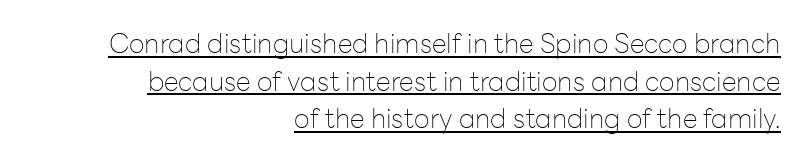
The passage shown is underscored from start to finish. Do the letters lean? They stand straight. Is the block centered? No — it sits flush against the right margin. The passage shown has conventional tracking throughout. Is the type heavy? It reads as light-to-regular instead. Students, observe: this is what conventionally led text looks like.
